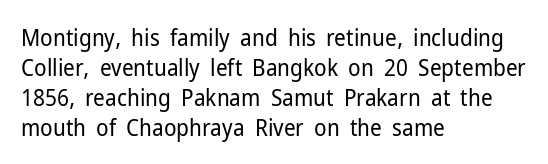
Q: Is the text bold? A: No.
Q: Is the text italic (slanted)? A: No, it is upright.
Q: Is the text underlined? A: No.
Q: How is the paragraph aligned? A: Left-aligned.
Q: Is the spacing between letters normal or unusually wide? A: Normal.
Q: Is the spacing between lines tight, normal or loose? A: Normal.
